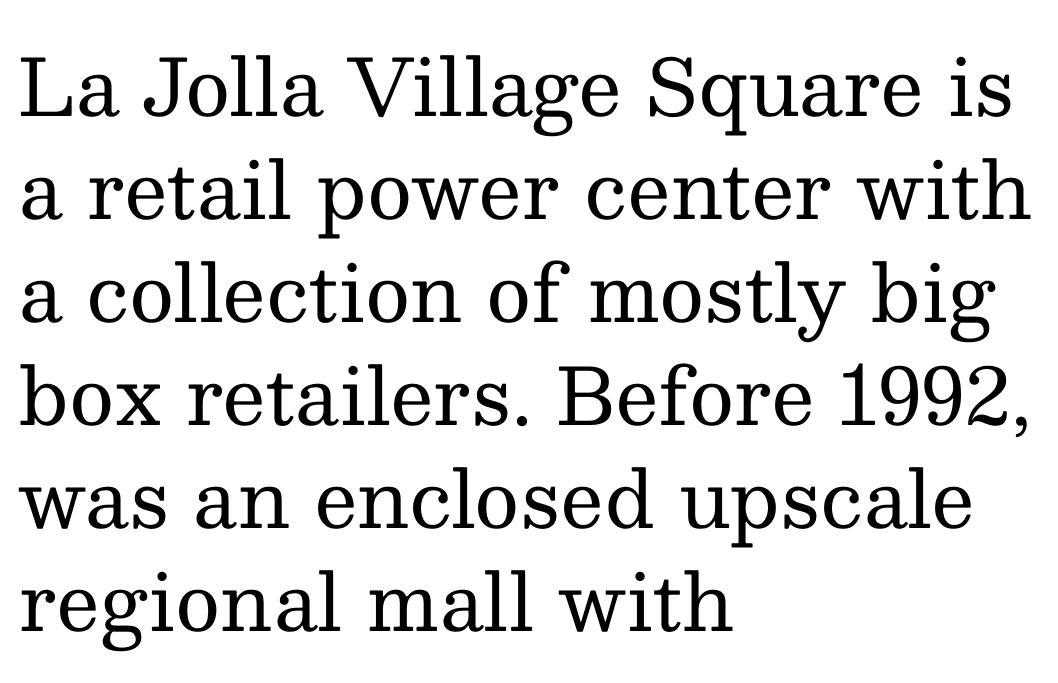
The image shows 78 px regular-weight serif type, upright; set left-aligned, normal line spacing (1.32x), normal letter spacing, not underlined; medium stroke contrast and a medium x-height.
